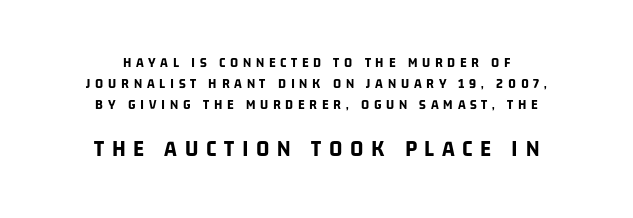
Q: Is the text bold? A: Yes.
Q: Is the text underlined? A: No.
Q: How is the paragraph aligned? A: Centered.
Q: Is the spacing between letters normal or unusually wide? A: Unusually wide.
Q: Is the spacing between lines tight, normal or loose? A: Normal.
Q: Which block of text is set in a larger size, the first (top) or the second (bottom)? A: The second (bottom) one.
